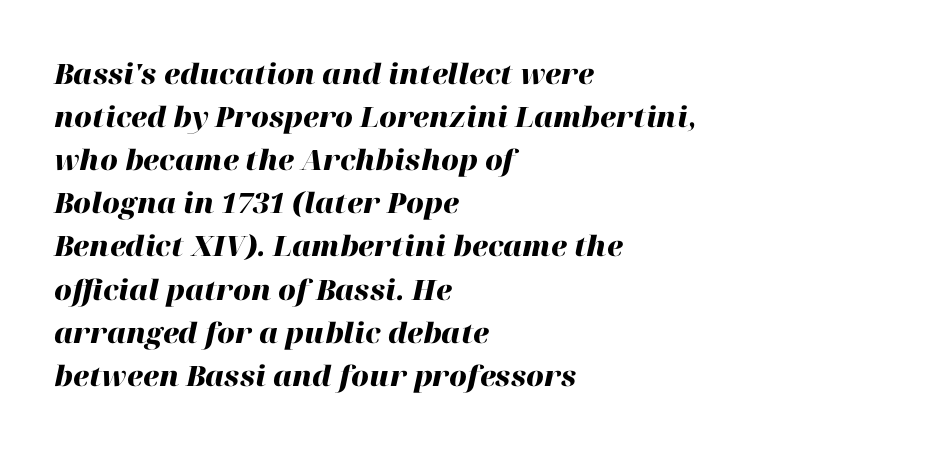
Q: Is the text bold? A: Yes.
Q: Is the text italic (slanted)? A: Yes, it leans right by about 12 degrees.
Q: Is the text underlined? A: No.
Q: How is the paragraph aligned? A: Left-aligned.
Q: Is the spacing between letters normal or unusually wide? A: Normal.
Q: Is the spacing between lines tight, normal or loose? A: Normal.
Q: Width (condensed, normal, or wide)? A: Normal.
Q: Stroke contrast? A: High.
Q: x-height? A: Medium.
Q: Monospaced? A: No.
